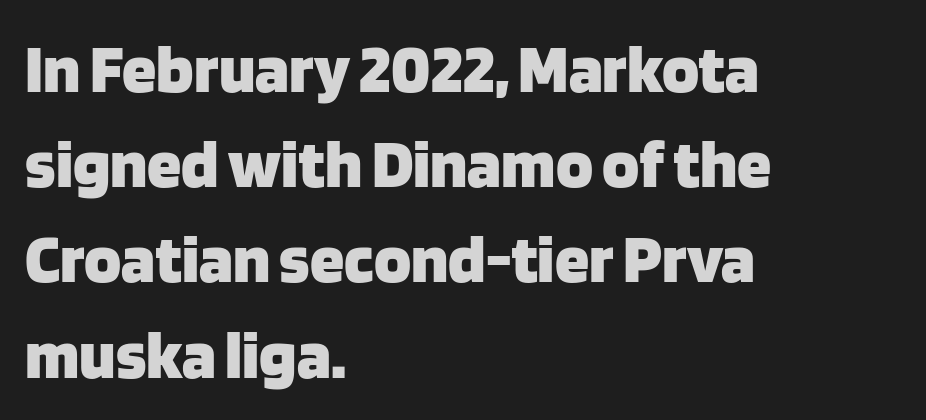
The lettering holds an erect, upright posture throughout. Characters follow at the spacing the type designer built in. Leading: standard. Check under the words: just untouched page.
